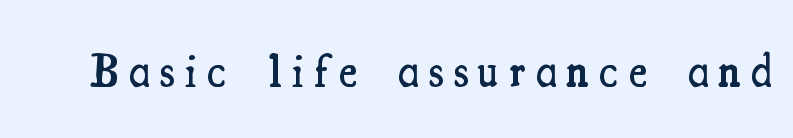
The image shows 47 px semibold, condensed serif type, upright; set unusually wide letter spacing (+0.22 em), not underlined; medium stroke contrast and a small x-height.
